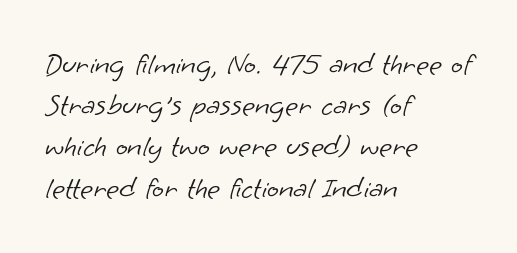
The image shows 31 px light sans-serif type; set left-aligned, normal line spacing (1.33x), normal letter spacing, not underlined; low stroke contrast and a small x-height.
